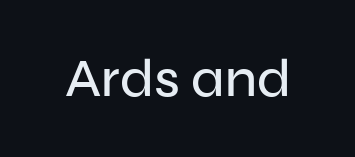
Q: Is the text italic (slanted)? A: No, it is upright.
Q: Is the typeface a serif or a sans-serif typeface? A: Sans-serif.
Q: Is the text underlined? A: No.
Q: Is the spacing between letters normal or unusually wide? A: Normal.
Q: Width (condensed, normal, or wide)? A: Normal.
Q: Stroke contrast? A: Low.
Q: x-height? A: Medium.
Q: Monospaced? A: No.
